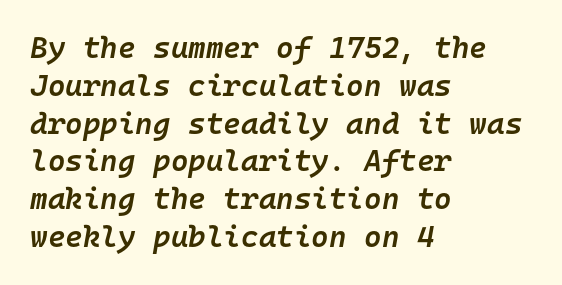
Q: Is the text bold? A: Semi-bold.
Q: Is the text italic (slanted)? A: Yes, it leans right by about 10 degrees.
Q: Is the text underlined? A: No.
Q: How is the paragraph aligned? A: Left-aligned.
Q: Is the spacing between letters normal or unusually wide? A: Normal.
Q: Is the spacing between lines tight, normal or loose? A: Normal.
Q: Width (condensed, normal, or wide)? A: Normal.
Q: Stroke contrast? A: Low.
Q: x-height? A: Medium.
Q: Monospaced? A: Yes.
